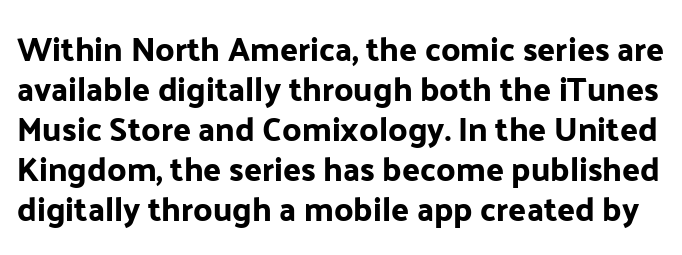
Q: Is the text italic (slanted)? A: No, it is upright.
Q: Is the typeface a serif or a sans-serif typeface? A: Sans-serif.
Q: Is the text underlined? A: No.
Q: Is the spacing between letters normal or unusually wide? A: Normal.
Q: Width (condensed, normal, or wide)? A: Normal.
Q: Stroke contrast? A: Low.
Q: x-height? A: Medium.
Q: Monospaced? A: No.
